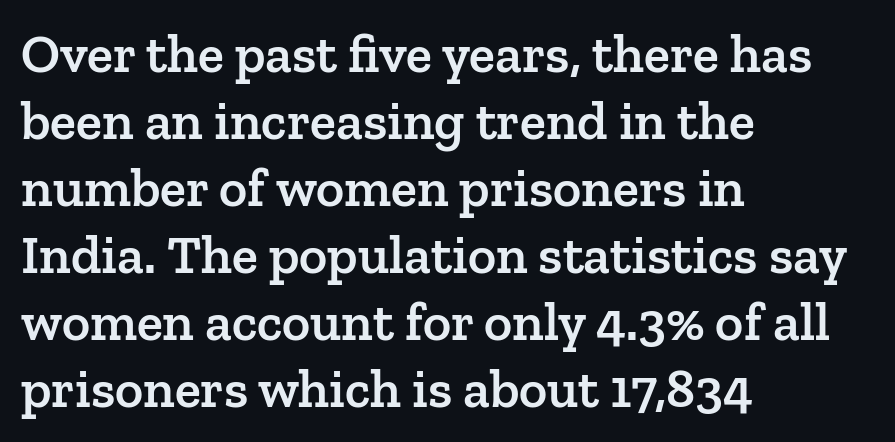
{"serif": "yes", "italic": "no", "bold": "semi", "weight": "semibold", "width": "normal", "stroke_contrast": "low", "x_height": "medium", "monospaced": "no", "underline": "no", "align": "left", "line_spacing_ratio": 1.24, "letter_spacing": "normal", "letter_spacing_em": 0.0, "glyph_px": 54}
